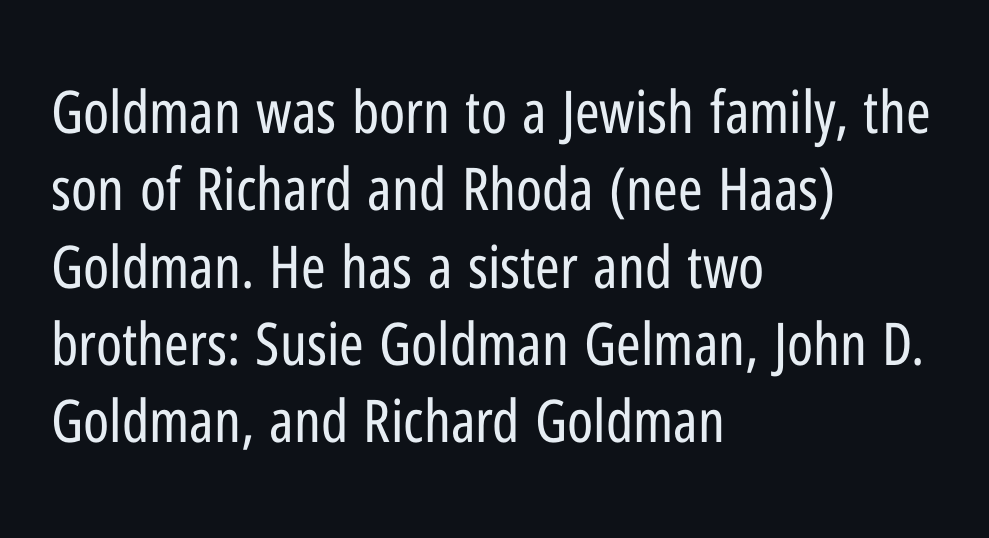
Q: Is the text bold? A: No.
Q: Is the text italic (slanted)? A: No, it is upright.
Q: Is the typeface a serif or a sans-serif typeface? A: Sans-serif.
Q: Is the text underlined? A: No.
Q: How is the paragraph aligned? A: Left-aligned.
Q: Is the spacing between letters normal or unusually wide? A: Normal.
Q: Is the spacing between lines tight, normal or loose? A: Normal.
Q: Width (condensed, normal, or wide)? A: Condensed.
Q: Stroke contrast? A: Low.
Q: x-height? A: Medium.
Q: Monospaced? A: No.
